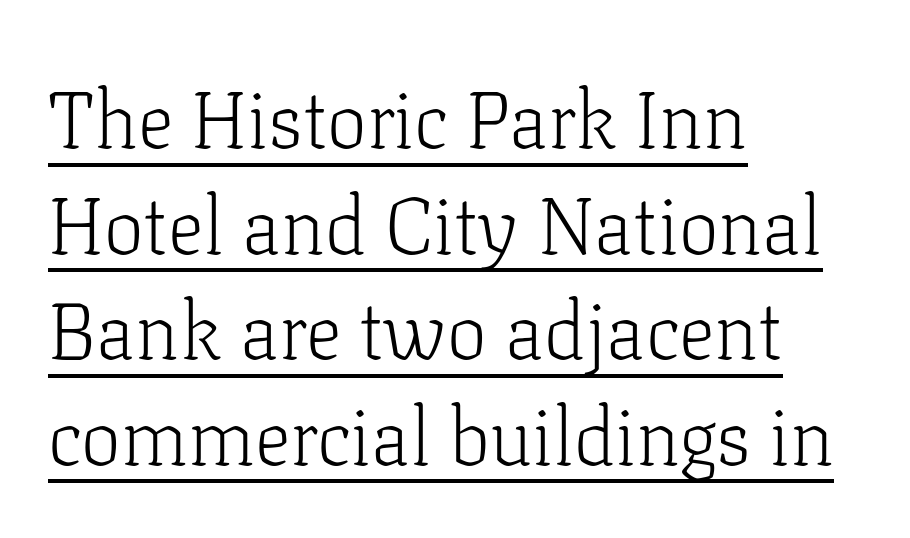
{"serif": "yes", "italic": "no", "bold": "no", "weight": "light", "width": "normal", "stroke_contrast": "low", "x_height": "medium", "monospaced": "no", "underline": "yes", "align": "left", "line_spacing": "normal", "line_spacing_ratio": 1.32, "letter_spacing": "normal", "letter_spacing_em": 0.0, "glyph_px": 80}
